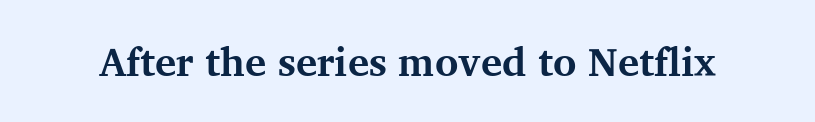
{"serif": "yes", "italic": "no", "bold": "yes", "weight": "bold", "width": "normal", "stroke_contrast": "medium", "x_height": "medium", "monospaced": "no", "underline": "no", "letter_spacing": "normal", "letter_spacing_em": 0.0, "glyph_px": 40}
